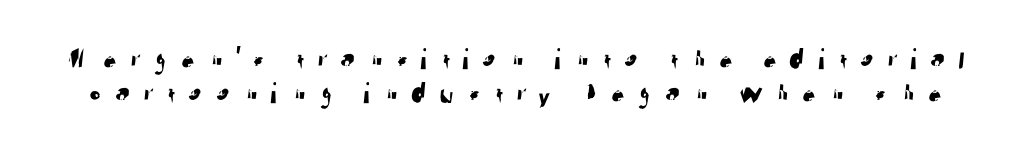
{"serif": "no", "width": "normal", "stroke_contrast": "low", "x_height": "medium", "monospaced": "no", "underline": "no", "line_spacing": "tight", "line_spacing_ratio": 1.13, "letter_spacing": "wide", "letter_spacing_em": 0.36, "glyph_px": 30}
